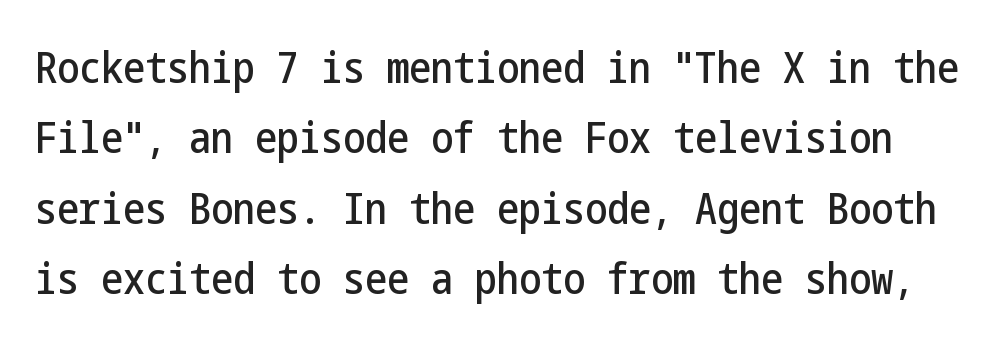
{"serif": "no", "italic": "no", "width": "condensed", "stroke_contrast": "low", "x_height": "medium", "underline": "no", "line_spacing": "normal", "line_spacing_ratio": 1.6, "letter_spacing": "normal", "letter_spacing_em": 0.0, "glyph_px": 44}
